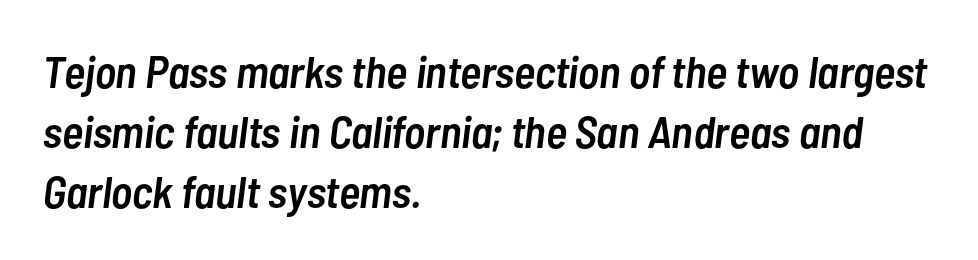
{"italic": "yes", "lean": "right", "slant_degrees": 7, "bold": "semi", "weight": "semibold", "width": "condensed", "stroke_contrast": "low", "x_height": "medium", "monospaced": "no", "underline": "no", "align": "left", "line_spacing": "normal", "line_spacing_ratio": 1.33, "letter_spacing": "normal", "letter_spacing_em": 0.0, "glyph_px": 45}
